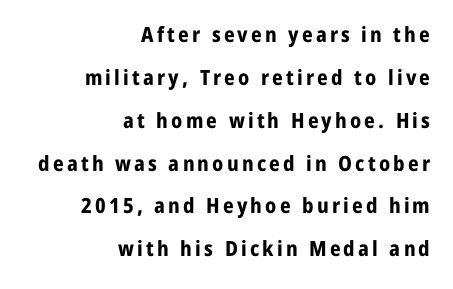
The image shows 21 px bold type, upright; set right-aligned, loose line spacing (2.04x), not underlined.
